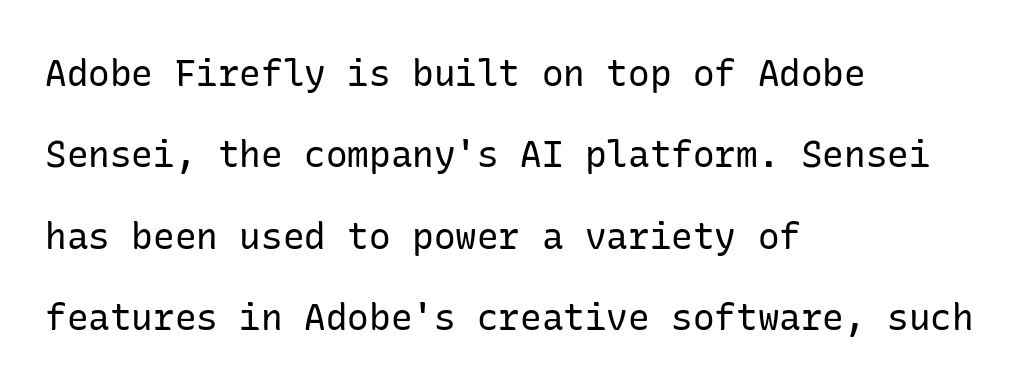
Q: Is the text bold? A: No.
Q: Is the text italic (slanted)? A: No, it is upright.
Q: Is the typeface a serif or a sans-serif typeface? A: Sans-serif.
Q: Is the text underlined? A: No.
Q: How is the paragraph aligned? A: Left-aligned.
Q: Is the spacing between letters normal or unusually wide? A: Normal.
Q: Is the spacing between lines tight, normal or loose? A: Loose.
Q: Width (condensed, normal, or wide)? A: Normal.
Q: Stroke contrast? A: Low.
Q: x-height? A: Medium.
